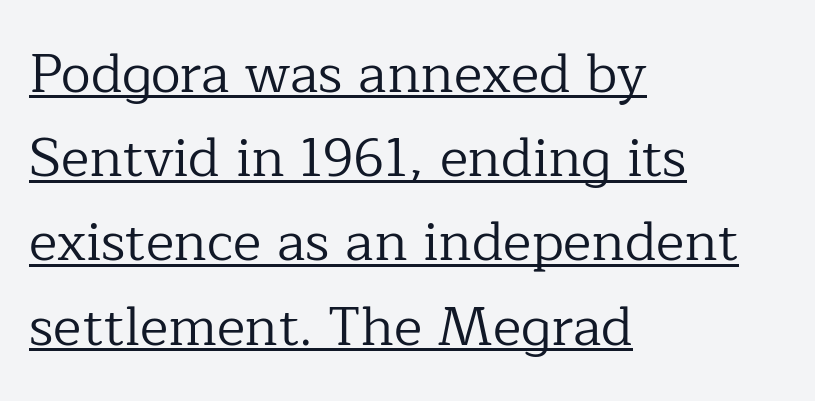
Q: Is the text bold? A: No.
Q: Is the text italic (slanted)? A: No, it is upright.
Q: Is the typeface a serif or a sans-serif typeface? A: Serif.
Q: Is the text underlined? A: Yes.
Q: How is the paragraph aligned? A: Left-aligned.
Q: Is the spacing between letters normal or unusually wide? A: Normal.
Q: Is the spacing between lines tight, normal or loose? A: Normal.
Q: Width (condensed, normal, or wide)? A: Normal.
Q: Stroke contrast? A: Low.
Q: x-height? A: Medium.
Q: Monospaced? A: No.
